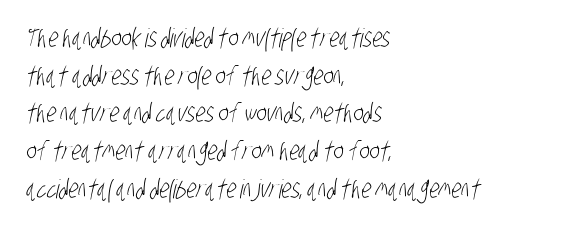
Q: Is the text bold? A: No.
Q: Is the text underlined? A: No.
Q: How is the paragraph aligned? A: Left-aligned.
Q: Is the spacing between letters normal or unusually wide? A: Normal.
Q: Is the spacing between lines tight, normal or loose? A: Normal.
